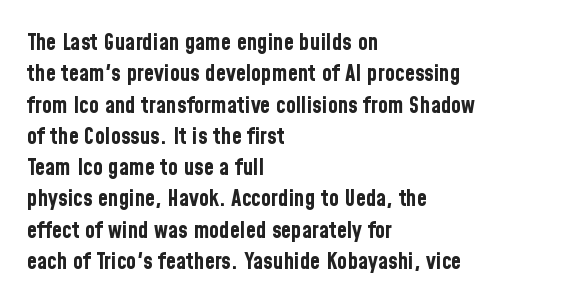
The image shows 23 px bold type, upright; set left-aligned, normal line spacing (1.36x), normal letter spacing, not underlined.
